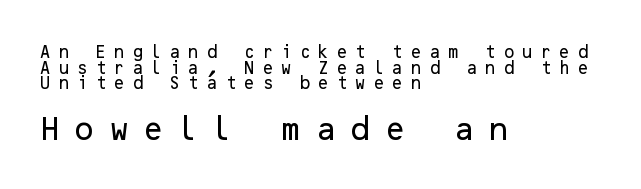
The image shows 26 px text type, upright; set left-aligned, tight line spacing (1.11x), unusually wide letter spacing (+0.46 em), not underlined; the second (bottom) block is 1.86x larger.
